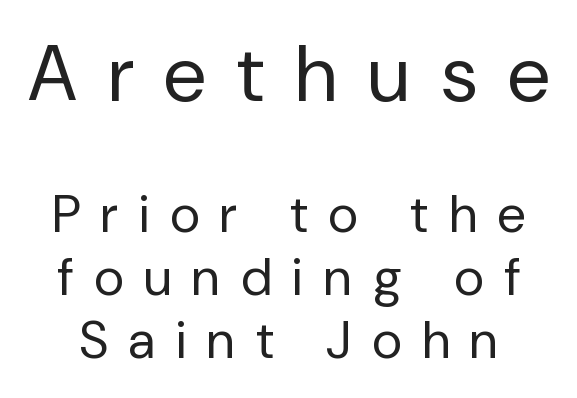
Notice how the stems are strictly vertical — no italics here. A light-to-regular cut is what we see here. The letterforms stand isolated, each surrounded by extra space. Are there feet on the stems? There aren't — it's a sans. Here the designer chose a conventional face with non-uniform glyph widths. Reading top to bottom, the characters get smaller at the block break.
